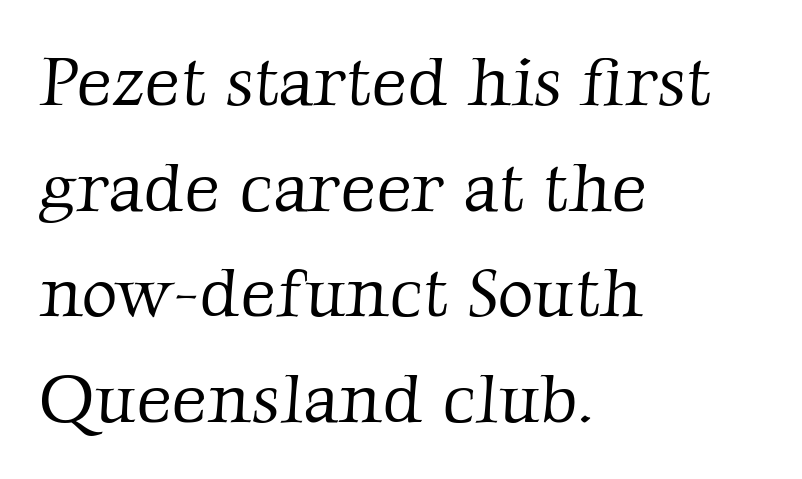
Classification — serif. A clean baseline with only descenders dipping below it. Spacing verdict: proportional, widths tailored to each character. Bold? No — there's no thickening of the strokes. The vertical gap from one line to the next is medium.
